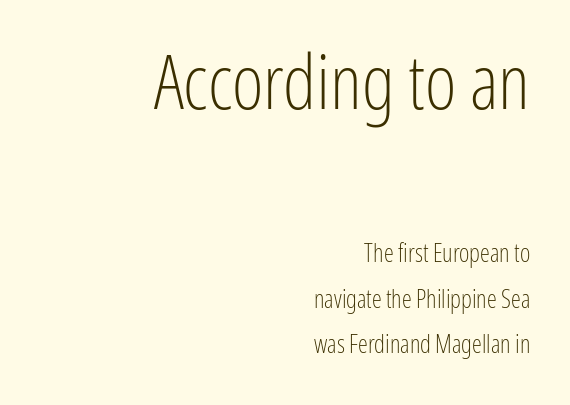
Q: Is the text bold? A: No.
Q: Is the text italic (slanted)? A: No, it is upright.
Q: Is the typeface a serif or a sans-serif typeface? A: Sans-serif.
Q: Is the text underlined? A: No.
Q: How is the paragraph aligned? A: Right-aligned.
Q: Is the spacing between letters normal or unusually wide? A: Normal.
Q: Which block of text is set in a larger size, the first (top) or the second (bottom)? A: The first (top) one.
Q: Width (condensed, normal, or wide)? A: Condensed.
Q: Stroke contrast? A: Low.
Q: x-height? A: Medium.
Q: Monospaced? A: No.
